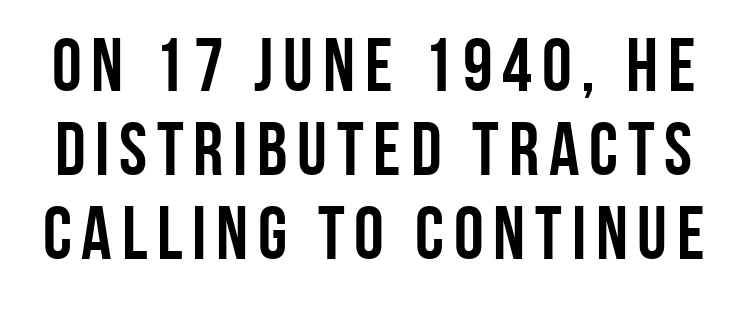
The image shows 75 px semibold, condensed sans-serif type, upright; set tight line spacing (1.12x), not underlined; low stroke contrast and a large x-height.
